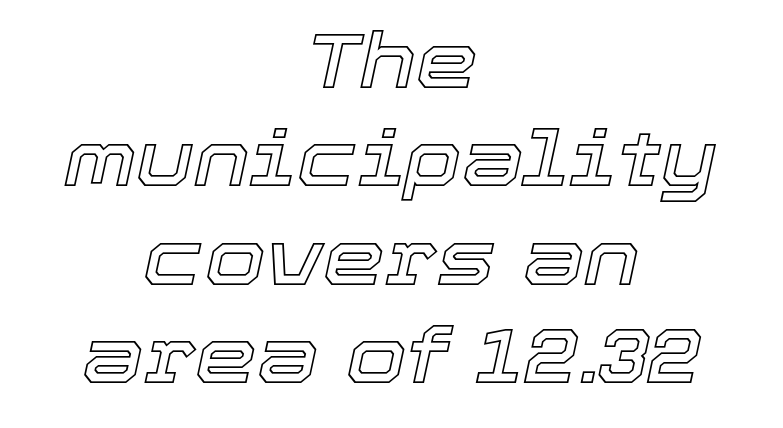
Q: Is the text italic (slanted)? A: Yes, it leans right by about 12 degrees.
Q: Is the text underlined? A: No.
Q: How is the paragraph aligned? A: Centered.
Q: Is the spacing between letters normal or unusually wide? A: Normal.
Q: Is the spacing between lines tight, normal or loose? A: Normal.
Q: Width (condensed, normal, or wide)? A: Normal.
Q: x-height? A: Medium.
Q: Monospaced? A: No.
